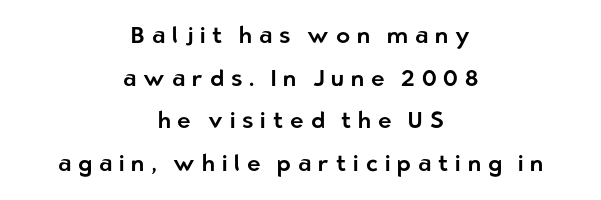
{"italic": "no", "underline": "no", "align": "center", "line_spacing_ratio": 1.85, "letter_spacing": "wide", "letter_spacing_em": 0.3, "glyph_px": 23}
